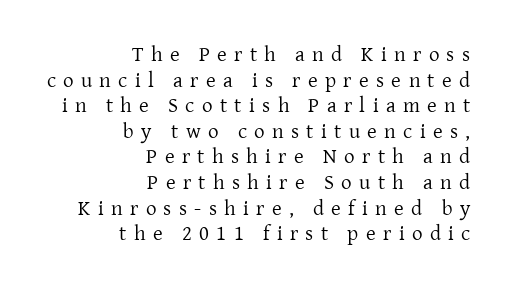
The image shows 21 px text type, upright; set right-aligned, line spacing 1.22x, unusually wide letter spacing (+0.35 em), not underlined.
